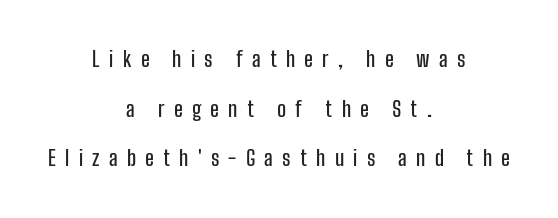
The image shows 21 px text type, upright; set centered, loose line spacing (2.36x), unusually wide letter spacing (+0.44 em), not underlined.
